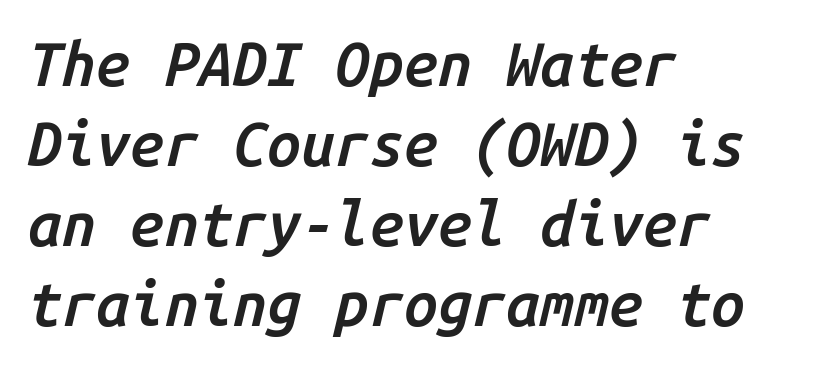
Q: Is the text bold? A: Semi-bold.
Q: Is the text italic (slanted)? A: Yes, it leans right by about 14 degrees.
Q: Is the text underlined? A: No.
Q: How is the paragraph aligned? A: Left-aligned.
Q: Is the spacing between letters normal or unusually wide? A: Normal.
Q: Is the spacing between lines tight, normal or loose? A: Normal.
Q: Width (condensed, normal, or wide)? A: Normal.
Q: Stroke contrast? A: Low.
Q: x-height? A: Medium.
Q: Monospaced? A: Yes.
